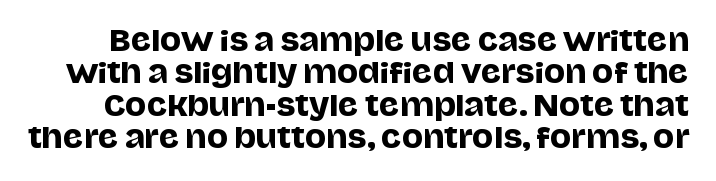
Q: Is the text italic (slanted)? A: No, it is upright.
Q: Is the typeface a serif or a sans-serif typeface? A: Sans-serif.
Q: Is the text underlined? A: No.
Q: Is the spacing between letters normal or unusually wide? A: Normal.
Q: Width (condensed, normal, or wide)? A: Normal.
Q: Stroke contrast? A: Low.
Q: x-height? A: Large.
Q: Monospaced? A: No.
